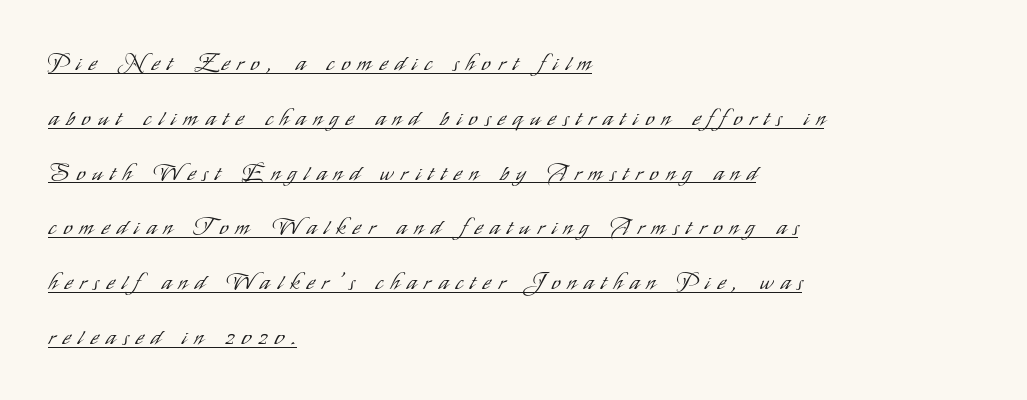
Descenders here cross a horizontal rule under the line. Characters follow at a spacing far wider than the type designer built in. Horizontal alignment here is leftward, the default for most running prose. The letters look calm and open, with moderate or lighter stems. One glance says open: line gaps are wider than usual.
